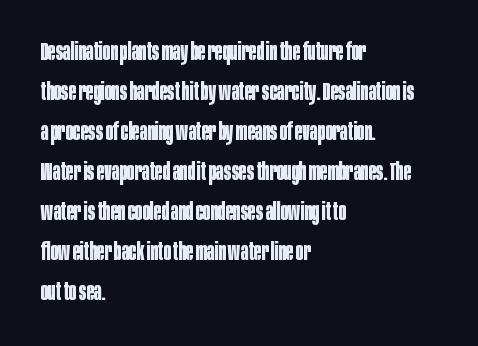
{"italic": "no", "bold": "yes", "underline": "no", "align": "left", "line_spacing": "normal", "line_spacing_ratio": 1.6, "letter_spacing": "normal", "letter_spacing_em": 0.0, "glyph_px": 25}
